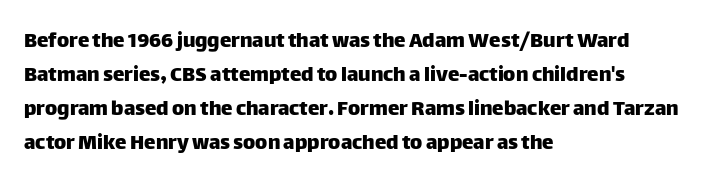
Q: Is the text italic (slanted)? A: No, it is upright.
Q: Is the text underlined? A: No.
Q: How is the paragraph aligned? A: Left-aligned.
Q: Is the spacing between letters normal or unusually wide? A: Normal.
Q: Is the spacing between lines tight, normal or loose? A: Normal.
